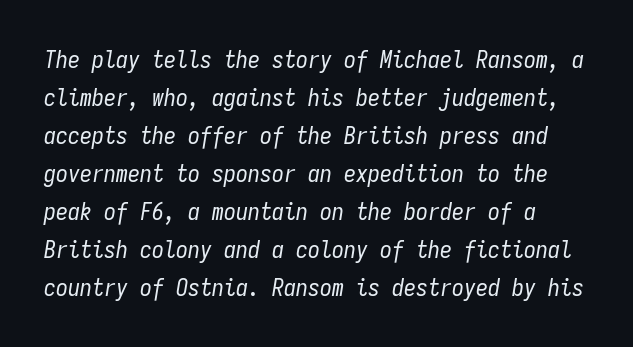
{"italic": "yes", "lean": "right", "slant_degrees": 9, "bold": "no", "underline": "no", "line_spacing": "normal", "line_spacing_ratio": 1.58, "letter_spacing": "normal", "letter_spacing_em": 0.0, "glyph_px": 24}
